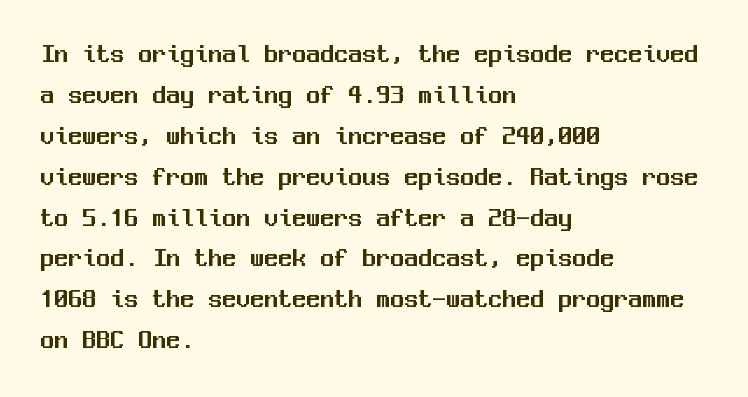
The image shows 28 px sans-serif type, upright, monospaced; set left-aligned, normal line spacing (1.46x), normal letter spacing, not underlined; medium stroke contrast and a medium x-height.
